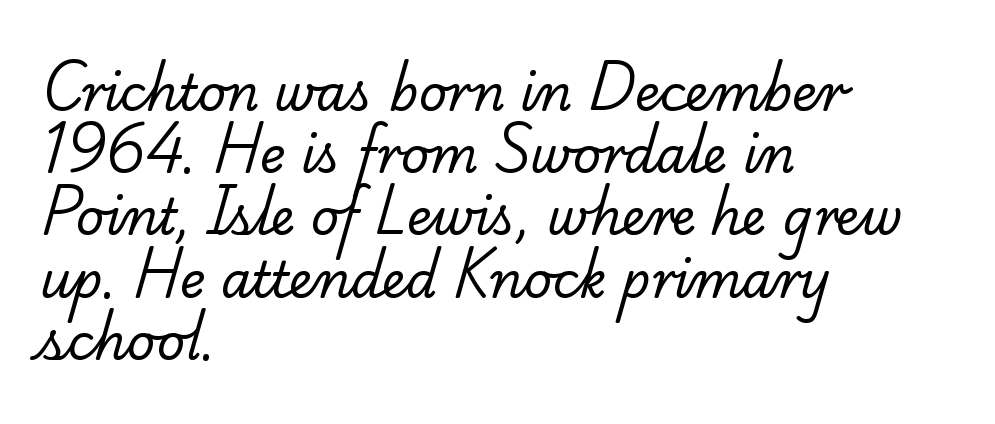
The image shows 49 px regular-weight type; set left-aligned, normal line spacing (1.27x), normal letter spacing, not underlined; low stroke contrast and a small x-height.
